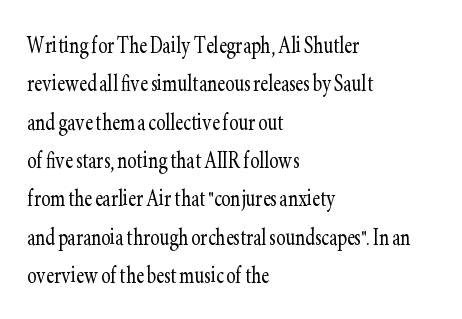
Q: Is the text bold? A: No.
Q: Is the text italic (slanted)? A: No, it is upright.
Q: Is the typeface a serif or a sans-serif typeface? A: Serif.
Q: Is the text underlined? A: No.
Q: How is the paragraph aligned? A: Left-aligned.
Q: Is the spacing between letters normal or unusually wide? A: Normal.
Q: Is the spacing between lines tight, normal or loose? A: Normal.
Q: Width (condensed, normal, or wide)? A: Condensed.
Q: Stroke contrast? A: Low.
Q: x-height? A: Small.
Q: Monospaced? A: No.
